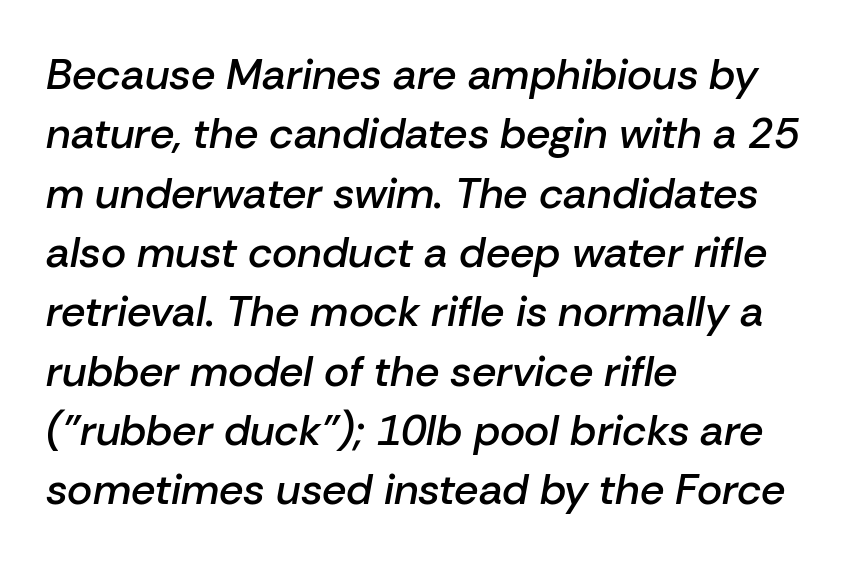
The lettering tilts uniformly, giving the passage an italic look. The compositor pushed each line to the left boundary. Between one letter and the next there's only the usual sliver of space. Do the characters align in a grid? No, the font is proportional. What weight is shown? A semibold, between regular and bold. The block of text has a typical density, with ordinary space between rows.
